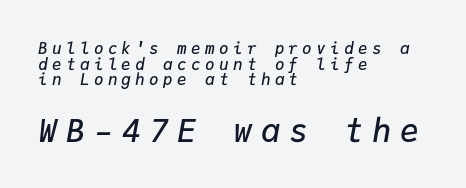
{"italic": "yes", "lean": "right", "slant_degrees": 9, "bold": "semi", "weight": "semibold", "width": "normal", "stroke_contrast": "low", "x_height": "medium", "monospaced": "yes", "underline": "no", "align": "left", "line_spacing": "tight", "line_spacing_ratio": 0.98, "letter_spacing": "wide", "letter_spacing_em": 0.27, "larger_block": "second", "size_ratio": 2.0, "glyph_px": 32}
